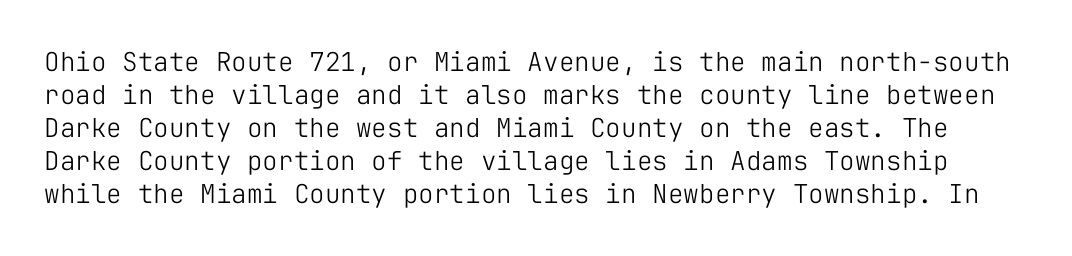
The image shows 26 px text type, upright; set normal line spacing (1.27x), normal letter spacing, not underlined.
